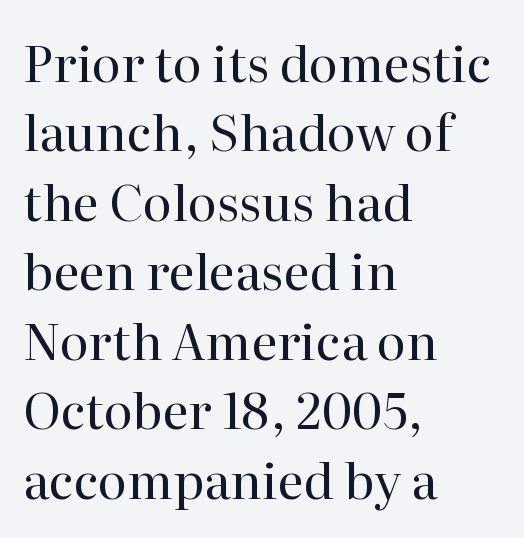
{"serif": "yes", "italic": "no", "bold": "no", "weight": "regular", "width": "normal", "stroke_contrast": "high", "x_height": "medium", "monospaced": "no", "underline": "no", "align": "left", "line_spacing": "normal", "line_spacing_ratio": 1.39, "letter_spacing": "normal", "letter_spacing_em": 0.0, "glyph_px": 50}
